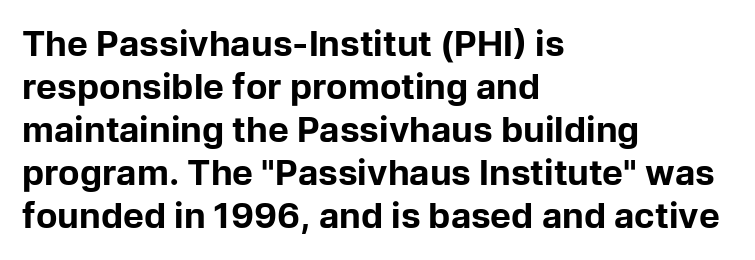
The image shows 35 px bold sans-serif type, upright; set left-aligned, line spacing 1.23x, normal letter spacing, not underlined; low stroke contrast and a medium x-height.
